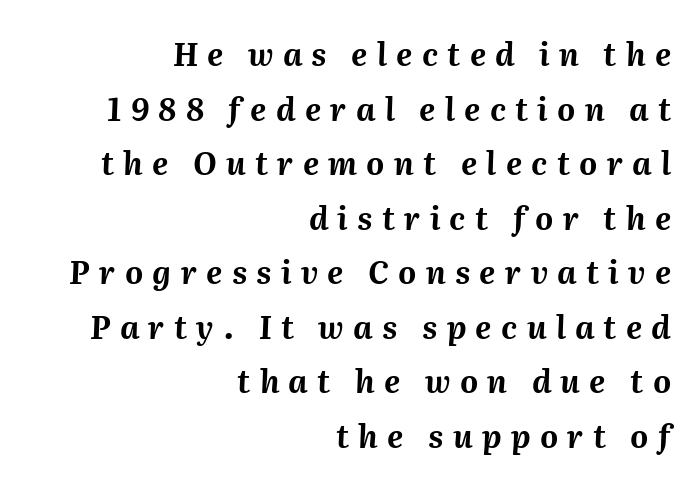
{"italic": "yes", "lean": "right", "slant_degrees": 2, "bold": "yes", "weight": "bold", "width": "normal", "stroke_contrast": "medium", "x_height": "medium", "monospaced": "no", "underline": "no", "align": "right", "line_spacing_ratio": 1.76, "letter_spacing": "wide", "letter_spacing_em": 0.3, "glyph_px": 31}
